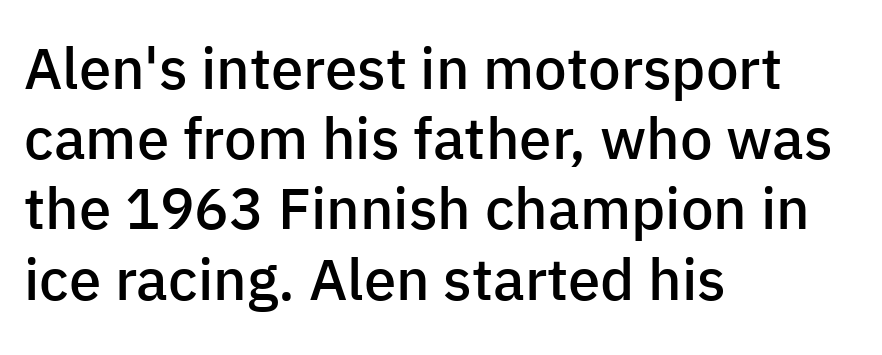
Alignment: flush left. Does the lettering tilt? It doesn't — this is upright. Semibold letterforms, between regular and bold. Unlike a traditional serif, this face leaves its strokes unadorned. A clean baseline with only descenders dipping below it. Letter spacing: default.
